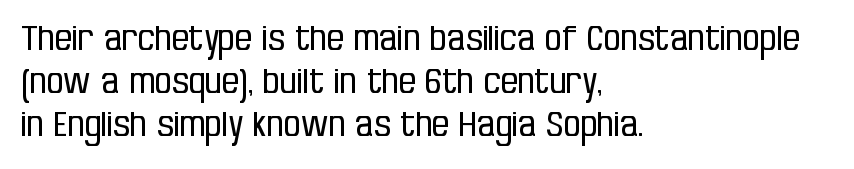
The image shows 34 px regular-weight, condensed sans-serif type, upright; set left-aligned, normal line spacing (1.26x), normal letter spacing, not underlined; low stroke contrast and a large x-height.
